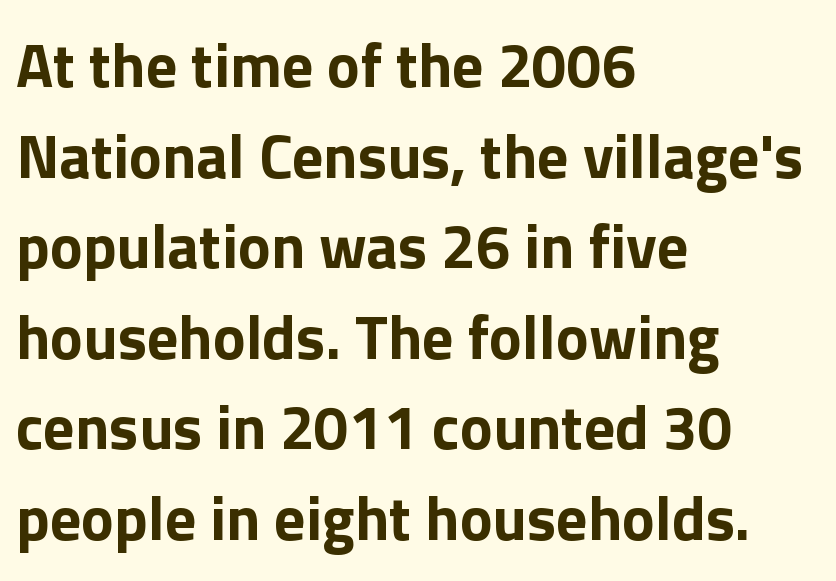
The image shows 62 px bold sans-serif type, upright; set left-aligned, normal line spacing (1.46x), normal letter spacing, not underlined; a medium x-height.
